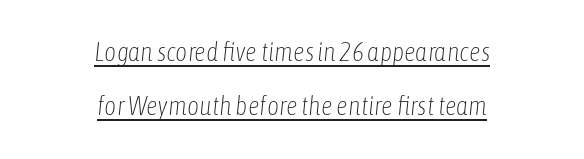
Somebody hit Ctrl+U on this one — the words are underlined. Between one letter and the next there's only the usual sliver of space. Nothing heavy about these letters — not bold at all. Quick note: italic. This block would shrink considerably if given ordinary leading; it's expanded now.
